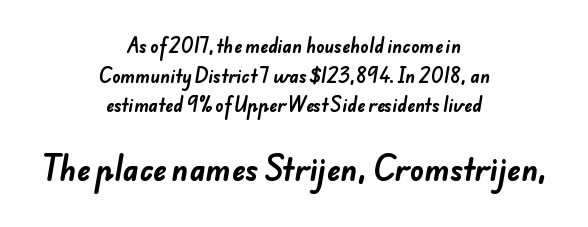
Is the block centered? Yes — each line is placed symmetrically about the middle. Block two is the big one; block one sits smaller above it. Inter-character spacing is left at the font's built-in metrics. Each glyph is drawn with heavy, bold strokes. Varying glyph widths throughout — classic text-font behaviour. Words float on clear page, feet unadorned.
